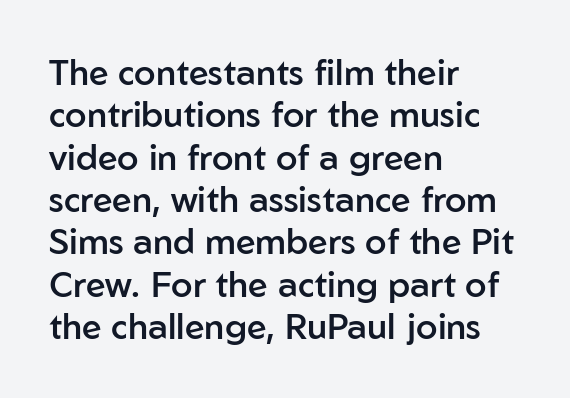
{"serif": "no", "italic": "no", "bold": "semi", "weight": "semibold", "width": "normal", "stroke_contrast": "low", "x_height": "medium", "monospaced": "no", "underline": "no", "align": "left", "line_spacing_ratio": 1.21, "letter_spacing": "normal", "letter_spacing_em": 0.0, "glyph_px": 35}
